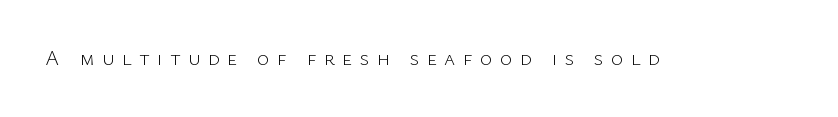
{"italic": "no", "bold": "no", "underline": "no", "letter_spacing": "wide", "letter_spacing_em": 0.36, "glyph_px": 21}
